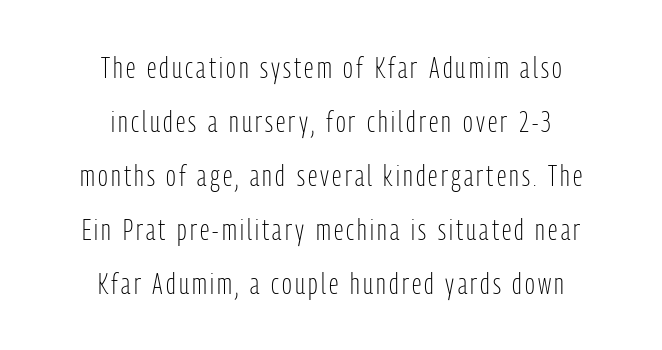
Q: Is the text bold? A: No.
Q: Is the text italic (slanted)? A: No, it is upright.
Q: Is the typeface a serif or a sans-serif typeface? A: Sans-serif.
Q: Is the text underlined? A: No.
Q: How is the paragraph aligned? A: Centered.
Q: Width (condensed, normal, or wide)? A: Condensed.
Q: Stroke contrast? A: Low.
Q: x-height? A: Medium.
Q: Monospaced? A: No.
